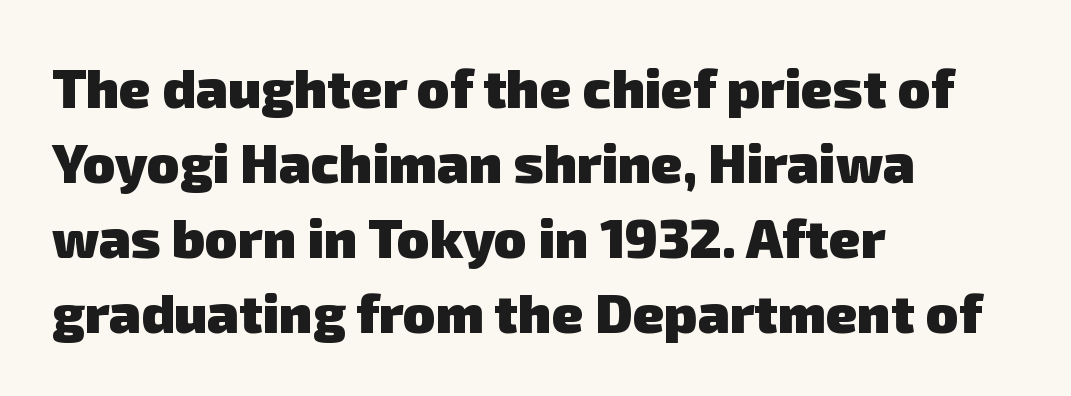
{"serif": "no", "bold": "yes", "weight": "heavy", "width": "normal", "stroke_contrast": "low", "x_height": "medium", "monospaced": "no", "underline": "no", "align": "left", "line_spacing": "normal", "line_spacing_ratio": 1.39, "letter_spacing": "normal", "letter_spacing_em": 0.0, "glyph_px": 54}
